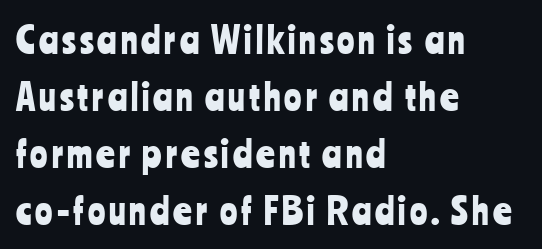
Upright lettering throughout. Line starts are locked; line ends wander. Unmarked baselines from the first word to the last. Successive baselines arrive at the customary interval.
